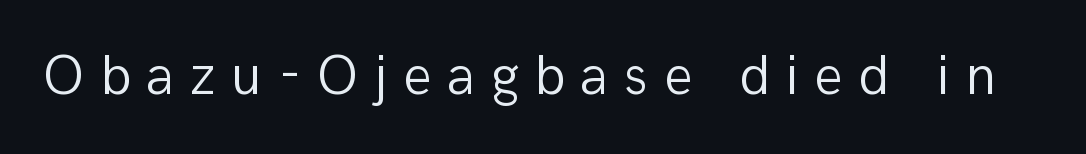
The cut favours lightness, reaching ordinary text weight at its darkest. Substantial extra tracking has been applied to these lines. The font's upright variant was chosen for this text. The letters advance in unequal steps, a hallmark of proportional type. A sans-serif font was chosen for this passage.
